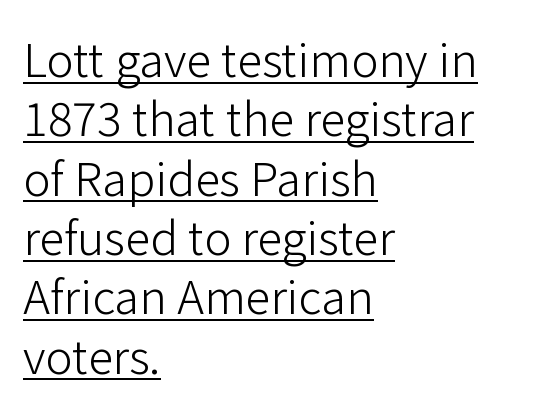
Q: Is the text bold? A: No.
Q: Is the text italic (slanted)? A: No, it is upright.
Q: Is the typeface a serif or a sans-serif typeface? A: Sans-serif.
Q: Is the text underlined? A: Yes.
Q: How is the paragraph aligned? A: Left-aligned.
Q: Is the spacing between letters normal or unusually wide? A: Normal.
Q: Is the spacing between lines tight, normal or loose? A: Normal.
Q: Width (condensed, normal, or wide)? A: Normal.
Q: Stroke contrast? A: Low.
Q: x-height? A: Medium.
Q: Monospaced? A: No.
